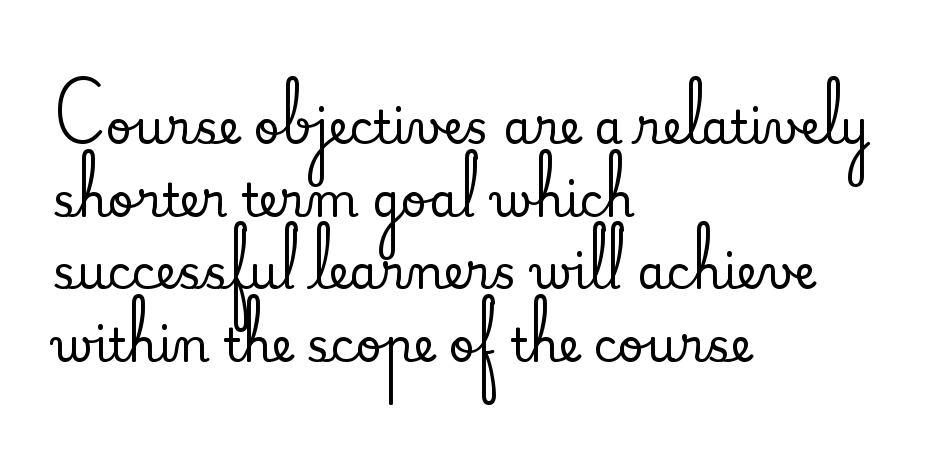
The image shows 46 px serif type, upright; set left-aligned, normal line spacing (1.58x), normal letter spacing, not underlined; medium stroke contrast and a small x-height.
